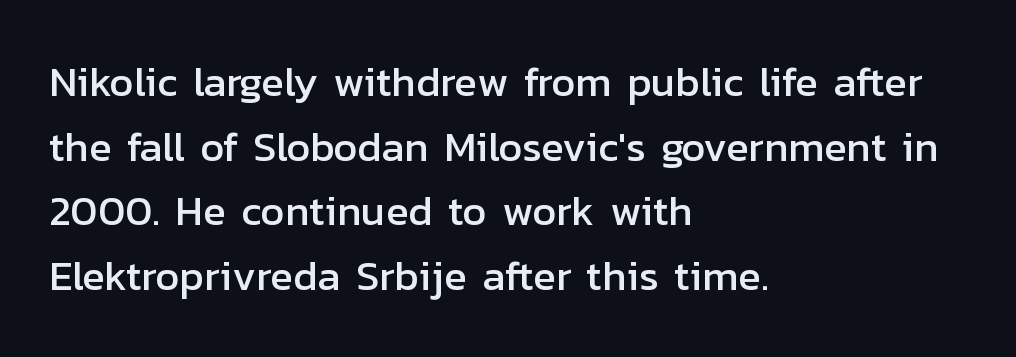
Is this a fixed-width face? No — the glyphs have proportional, varying widths. The foot of each line stays bare and open. What's the leading like? Ordinary, nothing unusual. If you drew a line through each stem, it would be perfectly vertical. The line texture is even and compact thanks to regular tracking.
